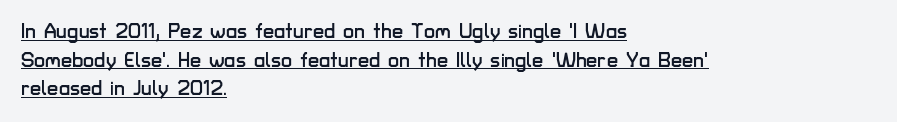
{"italic": "no", "underline": "yes", "align": "left", "line_spacing": "normal", "line_spacing_ratio": 1.43, "letter_spacing": "normal", "letter_spacing_em": 0.0, "glyph_px": 20}
